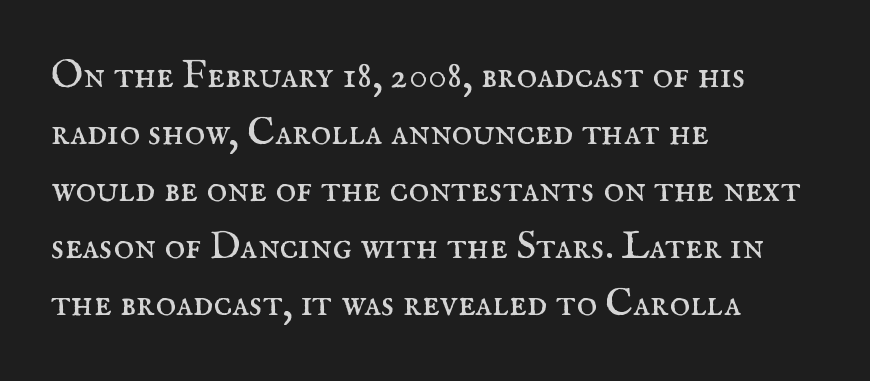
Q: Is the text bold? A: No.
Q: Is the text italic (slanted)? A: No, it is upright.
Q: Is the typeface a serif or a sans-serif typeface? A: Serif.
Q: Is the text underlined? A: No.
Q: How is the paragraph aligned? A: Left-aligned.
Q: Is the spacing between letters normal or unusually wide? A: Normal.
Q: Is the spacing between lines tight, normal or loose? A: Normal.
Q: Width (condensed, normal, or wide)? A: Normal.
Q: Stroke contrast? A: Medium.
Q: x-height? A: Small.
Q: Monospaced? A: No.
